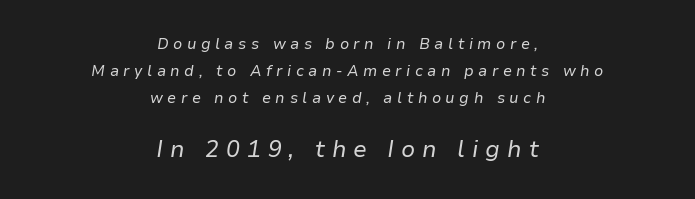
Q: Is the text bold? A: No.
Q: Is the text italic (slanted)? A: Yes, it leans right by about 9 degrees.
Q: Is the text underlined? A: No.
Q: How is the paragraph aligned? A: Centered.
Q: Is the spacing between letters normal or unusually wide? A: Unusually wide.
Q: Which block of text is set in a larger size, the first (top) or the second (bottom)? A: The second (bottom) one.
